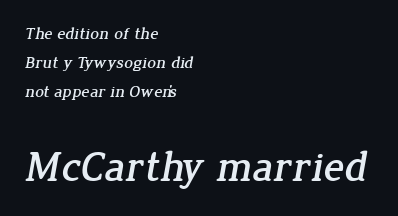
Quick note: underline off. These lines stack with their left ends in a neat column. Standard letterfit; no display-style spreading of the glyphs. The passage shown is typed in a proportional face where columns would drift. Are there feet on the stems? There are — it's a serif.
